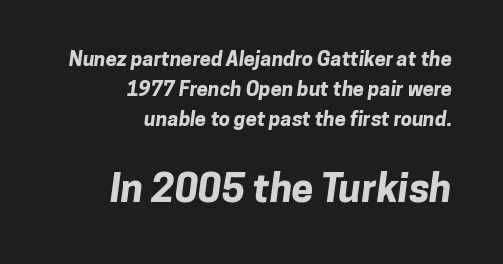
Q: Is the text bold? A: Yes.
Q: Is the typeface a serif or a sans-serif typeface? A: Sans-serif.
Q: Is the text underlined? A: No.
Q: How is the paragraph aligned? A: Right-aligned.
Q: Is the spacing between letters normal or unusually wide? A: Normal.
Q: Is the spacing between lines tight, normal or loose? A: Normal.
Q: Which block of text is set in a larger size, the first (top) or the second (bottom)? A: The second (bottom) one.
Q: Width (condensed, normal, or wide)? A: Normal.
Q: Stroke contrast? A: Low.
Q: x-height? A: Medium.
Q: Monospaced? A: No.
